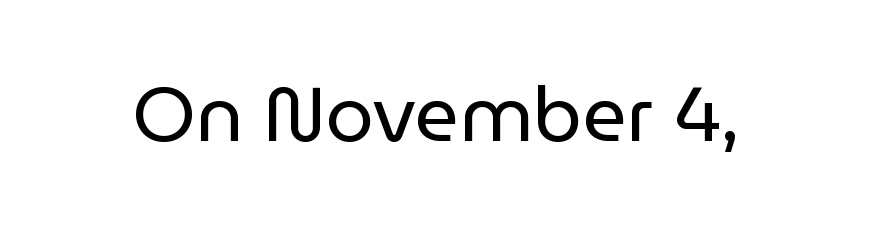
Q: Is the text bold? A: No.
Q: Is the text italic (slanted)? A: No, it is upright.
Q: Is the typeface a serif or a sans-serif typeface? A: Sans-serif.
Q: Is the text underlined? A: No.
Q: Is the spacing between letters normal or unusually wide? A: Normal.
Q: Width (condensed, normal, or wide)? A: Normal.
Q: Stroke contrast? A: Low.
Q: x-height? A: Medium.
Q: Monospaced? A: No.
